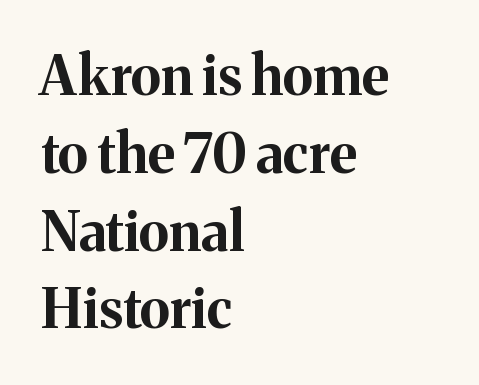
Q: Is the text bold? A: Yes.
Q: Is the text italic (slanted)? A: No, it is upright.
Q: Is the typeface a serif or a sans-serif typeface? A: Serif.
Q: Is the text underlined? A: No.
Q: How is the paragraph aligned? A: Left-aligned.
Q: Is the spacing between letters normal or unusually wide? A: Normal.
Q: Is the spacing between lines tight, normal or loose? A: Normal.
Q: Width (condensed, normal, or wide)? A: Normal.
Q: Stroke contrast? A: Medium.
Q: x-height? A: Medium.
Q: Monospaced? A: No.
